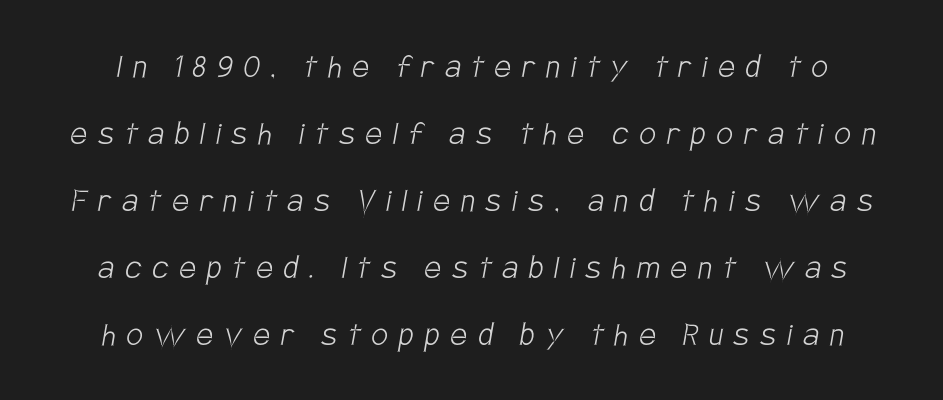
{"serif": "no", "bold": "no", "weight": "light", "width": "condensed", "stroke_contrast": "low", "x_height": "large", "monospaced": "no", "underline": "no", "line_spacing_ratio": 1.81, "letter_spacing": "wide", "letter_spacing_em": 0.3, "glyph_px": 37}
